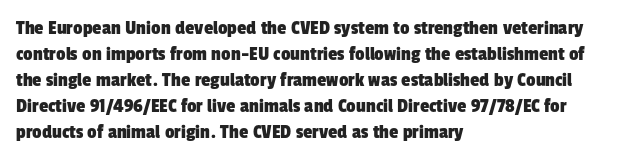
{"underline": "no", "align": "left", "line_spacing_ratio": 1.24, "letter_spacing": "normal", "letter_spacing_em": 0.0, "glyph_px": 21}
